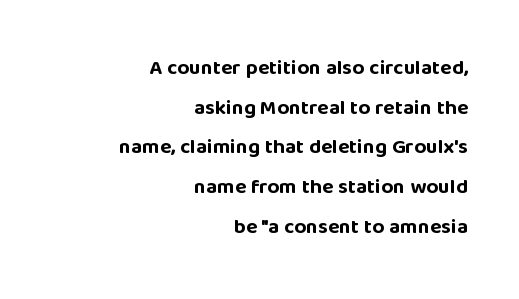
The image shows 21 px bold type, upright; set right-aligned, line spacing 1.89x, normal letter spacing, not underlined.
